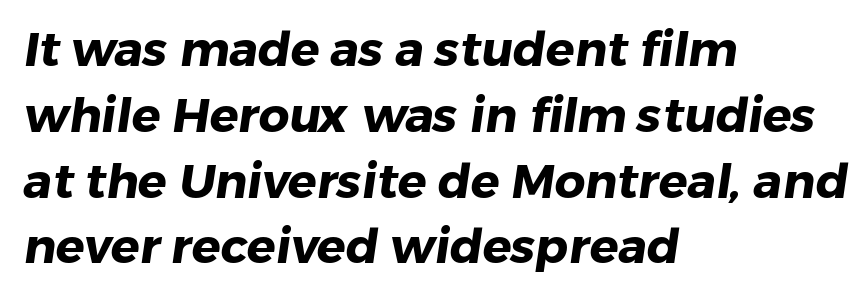
{"serif": "no", "bold": "yes", "weight": "heavy", "width": "normal", "stroke_contrast": "low", "x_height": "medium", "monospaced": "no", "underline": "no", "align": "left", "line_spacing": "normal", "line_spacing_ratio": 1.37, "letter_spacing": "normal", "letter_spacing_em": 0.0, "glyph_px": 48}
